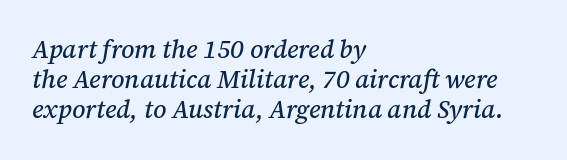
The lettering tilts uniformly, giving the passage an italic look. No word sits above an underline. The type is set solid horizontally, with unmodified tracking. Reading down the block, your eye returns to a fixed left position each line.
